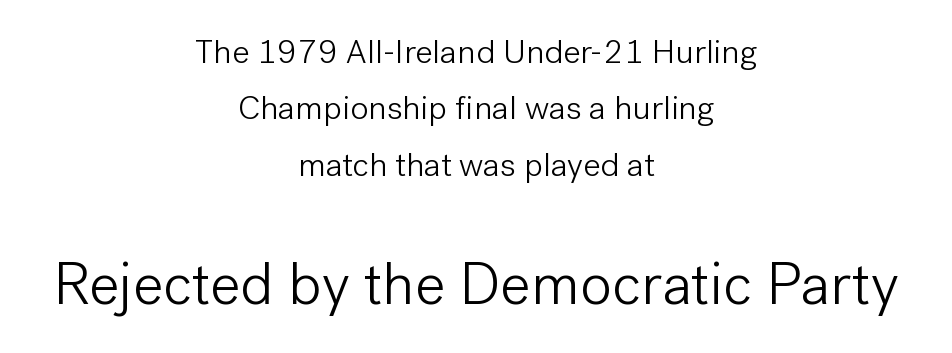
{"serif": "no", "italic": "no", "bold": "no", "weight": "light", "width": "normal", "stroke_contrast": "low", "x_height": "medium", "monospaced": "no", "underline": "no", "align": "center", "line_spacing": "normal", "line_spacing_ratio": 1.66, "letter_spacing": "normal", "letter_spacing_em": 0.0, "larger_block": "second", "size_ratio": 1.76, "glyph_px": 60}
